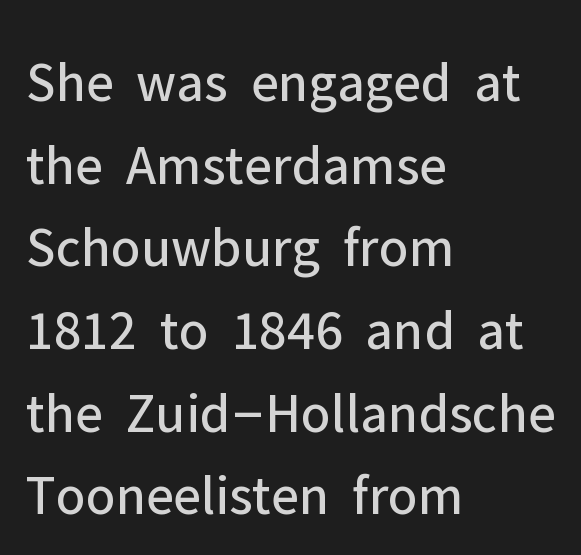
Q: Is the text bold? A: No.
Q: Is the text italic (slanted)? A: No, it is upright.
Q: Is the typeface a serif or a sans-serif typeface? A: Sans-serif.
Q: Is the text underlined? A: No.
Q: How is the paragraph aligned? A: Left-aligned.
Q: Is the spacing between letters normal or unusually wide? A: Normal.
Q: Is the spacing between lines tight, normal or loose? A: Normal.
Q: Width (condensed, normal, or wide)? A: Normal.
Q: Stroke contrast? A: Low.
Q: x-height? A: Medium.
Q: Monospaced? A: No.
